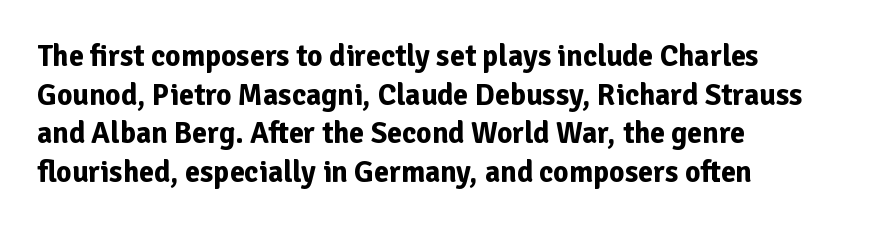
Q: Is the text bold? A: Yes.
Q: Is the text italic (slanted)? A: No, it is upright.
Q: Is the typeface a serif or a sans-serif typeface? A: Sans-serif.
Q: Is the text underlined? A: No.
Q: How is the paragraph aligned? A: Left-aligned.
Q: Is the spacing between letters normal or unusually wide? A: Normal.
Q: Is the spacing between lines tight, normal or loose? A: Normal.
Q: Width (condensed, normal, or wide)? A: Normal.
Q: Stroke contrast? A: Low.
Q: x-height? A: Medium.
Q: Monospaced? A: No.
